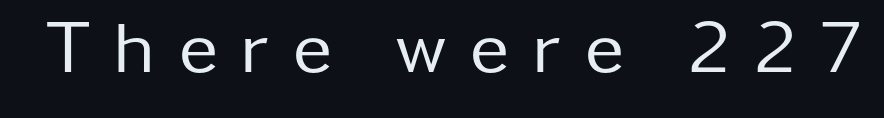
Stem width sits at or under what a default text font uses. Varying glyph widths throughout — classic text-font behaviour. Each row of text sits above clean, open space. The tracking jumps out immediately: characters are airy and widely separated. The face used here is a sans, in the tradition of grotesques and geometrics. Italic? Not at all — the glyphs are vertical.
